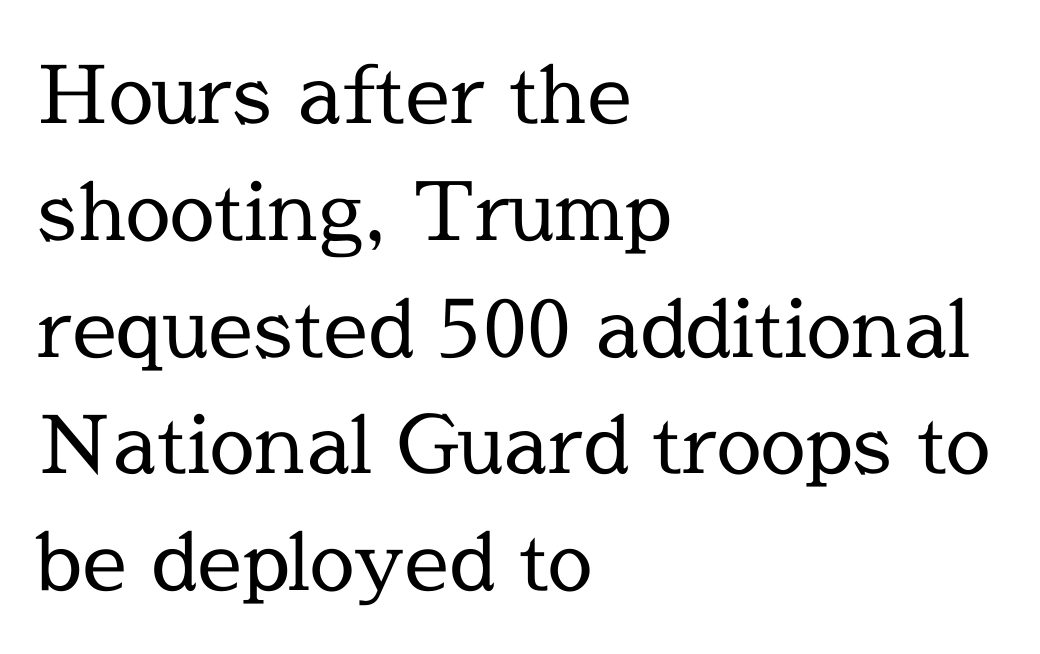
The image shows 80 px regular-weight serif type, upright; set left-aligned, normal line spacing (1.46x), normal letter spacing, not underlined; a medium x-height.
